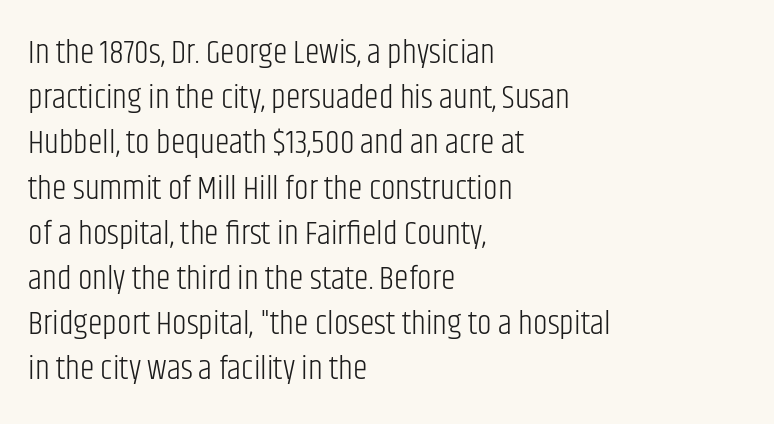
Q: Is the text bold? A: No.
Q: Is the text italic (slanted)? A: No, it is upright.
Q: Is the typeface a serif or a sans-serif typeface? A: Sans-serif.
Q: Is the text underlined? A: No.
Q: How is the paragraph aligned? A: Left-aligned.
Q: Is the spacing between letters normal or unusually wide? A: Normal.
Q: Is the spacing between lines tight, normal or loose? A: Normal.
Q: Width (condensed, normal, or wide)? A: Condensed.
Q: Stroke contrast? A: Low.
Q: x-height? A: Large.
Q: Monospaced? A: No.
